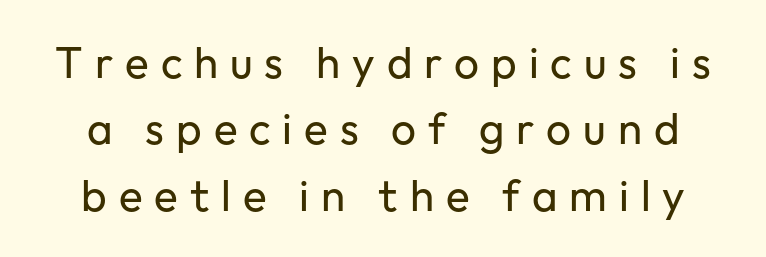
The image shows 44 px regular-weight sans-serif type, upright; set normal line spacing (1.51x), unusually wide letter spacing (+0.27 em), not underlined; low stroke contrast and a medium x-height.
